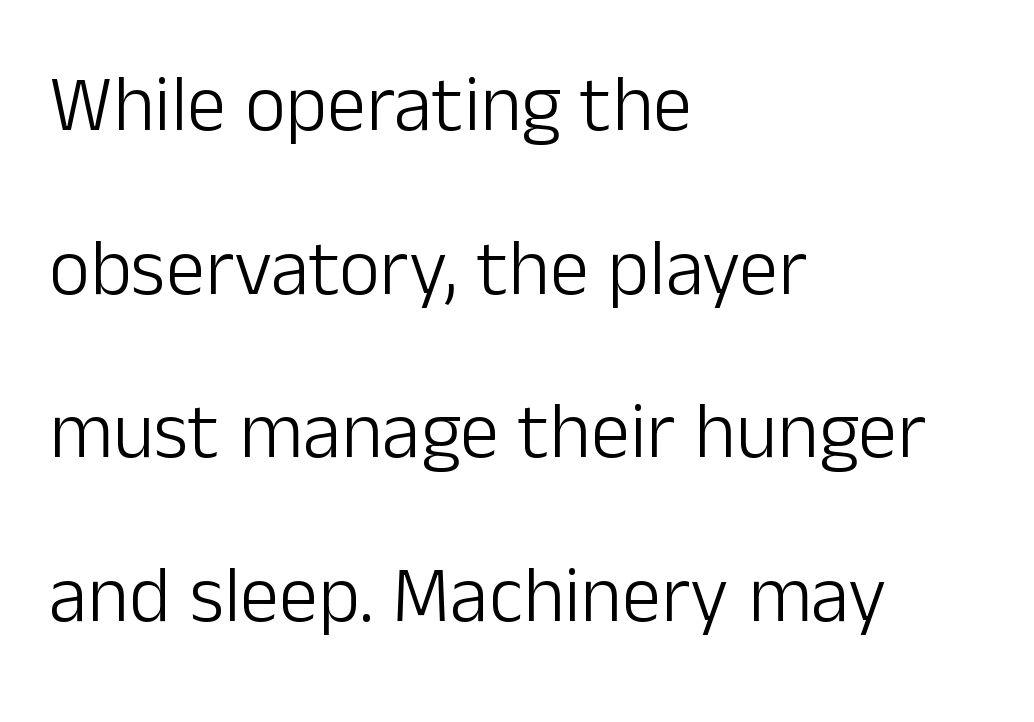
The rendering anchors every line to the left-hand side. I'd call this a sans setting — the letters go barefoot. If you measured baseline to baseline, you'd find a long distance. Spacing verdict: proportional, widths tailored to each character.
